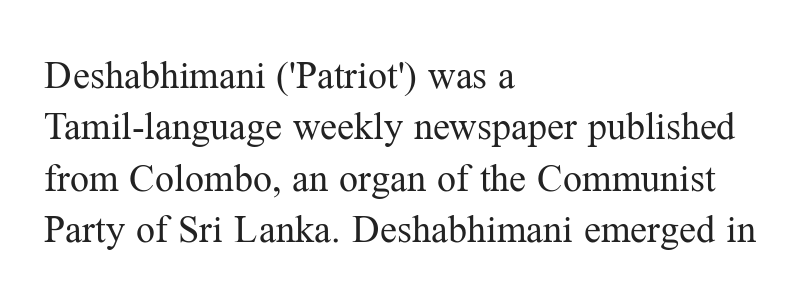
Descenders hang freely into open space. The lettering stays uniformly vertical, giving the passage a roman look. You could not count columns in this text — the font is proportionally spaced. Students, note that the glyphs here touch the page at normal intervals. Horizontal alignment here is leftward, the default for most running prose.
